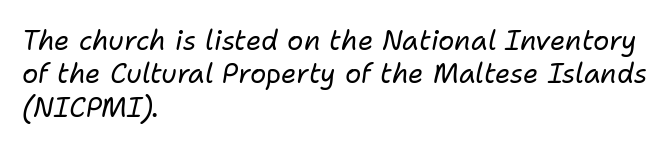
The image shows 27 px text type, italic (leaning right); set left-aligned, line spacing 1.24x, normal letter spacing, not underlined.
